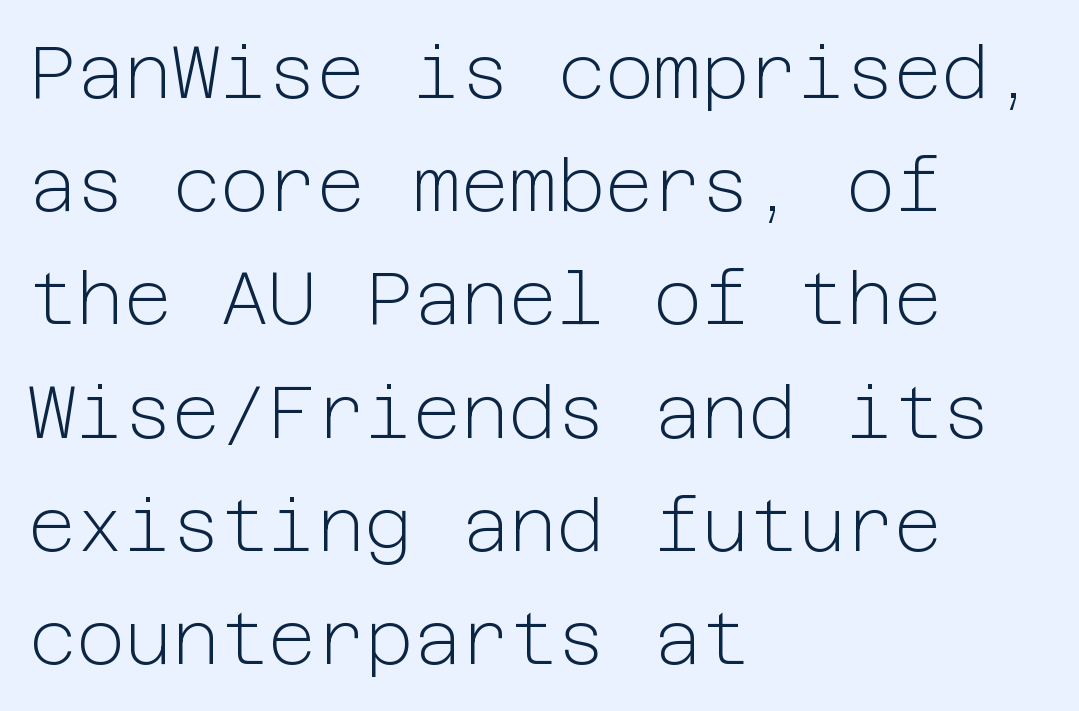
Q: Is the text bold? A: No.
Q: Is the text italic (slanted)? A: No, it is upright.
Q: Is the typeface a serif or a sans-serif typeface? A: Sans-serif.
Q: Is the text underlined? A: No.
Q: How is the paragraph aligned? A: Left-aligned.
Q: Is the spacing between letters normal or unusually wide? A: Normal.
Q: Is the spacing between lines tight, normal or loose? A: Normal.
Q: Width (condensed, normal, or wide)? A: Normal.
Q: Stroke contrast? A: Low.
Q: x-height? A: Medium.
